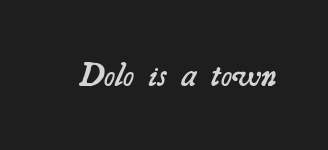
{"serif": "yes", "bold": "semi", "weight": "semibold", "width": "normal", "stroke_contrast": "medium", "x_height": "small", "monospaced": "no", "underline": "no", "letter_spacing": "normal", "letter_spacing_em": 0.0, "glyph_px": 33}
